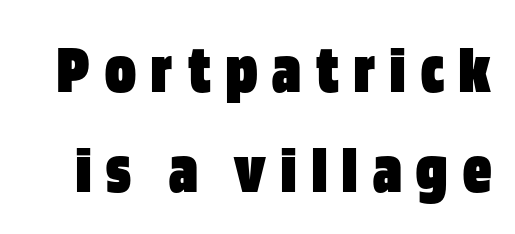
Q: Is the text bold? A: Yes.
Q: Is the text italic (slanted)? A: No, it is upright.
Q: Is the typeface a serif or a sans-serif typeface? A: Sans-serif.
Q: Is the text underlined? A: No.
Q: Is the spacing between letters normal or unusually wide? A: Unusually wide.
Q: Is the spacing between lines tight, normal or loose? A: Normal.
Q: Width (condensed, normal, or wide)? A: Condensed.
Q: Stroke contrast? A: Low.
Q: x-height? A: Large.
Q: Monospaced? A: No.
